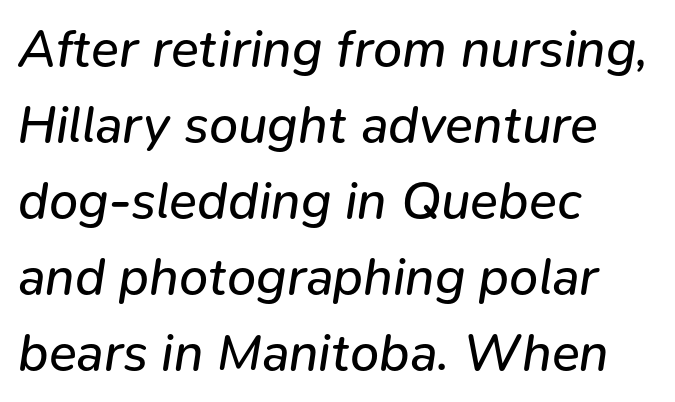
The image shows 52 px regular-weight type, italic (leaning right); set left-aligned, normal line spacing (1.46x), normal letter spacing, not underlined; low stroke contrast and a medium x-height.
